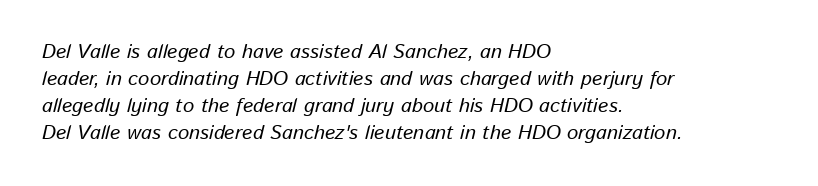
{"italic": "yes", "lean": "right", "slant_degrees": 13, "underline": "no", "align": "left", "line_spacing": "normal", "line_spacing_ratio": 1.35, "letter_spacing": "normal", "letter_spacing_em": 0.0, "glyph_px": 20}
